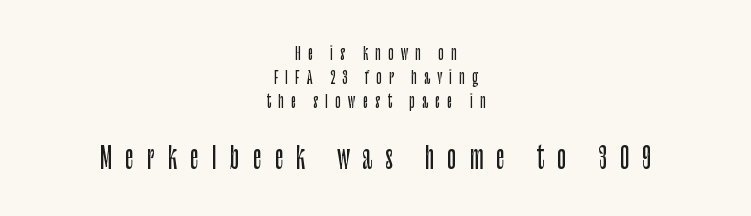
Q: Is the text italic (slanted)? A: No, it is upright.
Q: Is the typeface a serif or a sans-serif typeface? A: Sans-serif.
Q: Is the text underlined? A: No.
Q: How is the paragraph aligned? A: Centered.
Q: Is the spacing between letters normal or unusually wide? A: Unusually wide.
Q: Is the spacing between lines tight, normal or loose? A: Normal.
Q: Which block of text is set in a larger size, the first (top) or the second (bottom)? A: The second (bottom) one.
Q: Width (condensed, normal, or wide)? A: Condensed.
Q: Stroke contrast? A: Low.
Q: x-height? A: Large.
Q: Monospaced? A: No.
